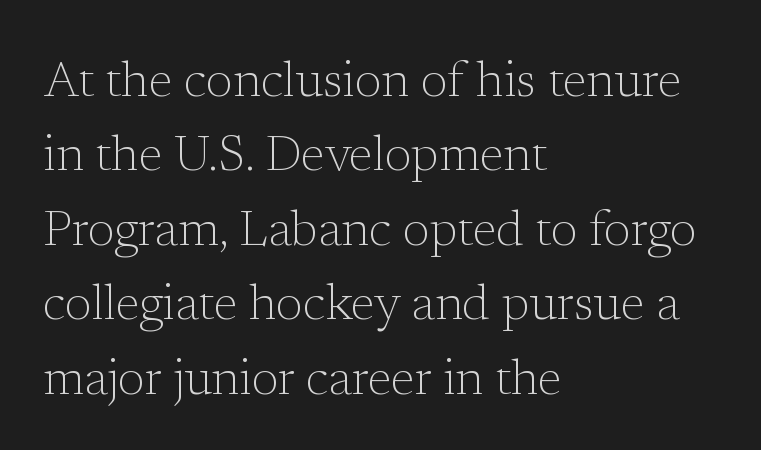
{"serif": "yes", "italic": "no", "bold": "no", "weight": "light", "width": "normal", "stroke_contrast": "low", "x_height": "medium", "monospaced": "no", "underline": "no", "align": "left", "line_spacing": "normal", "line_spacing_ratio": 1.52, "letter_spacing": "normal", "letter_spacing_em": 0.0, "glyph_px": 49}
